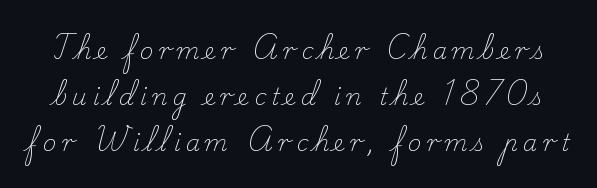
{"bold": "no", "underline": "no", "line_spacing": "loose", "line_spacing_ratio": 1.99, "letter_spacing": "wide", "letter_spacing_em": 0.23, "glyph_px": 23}
